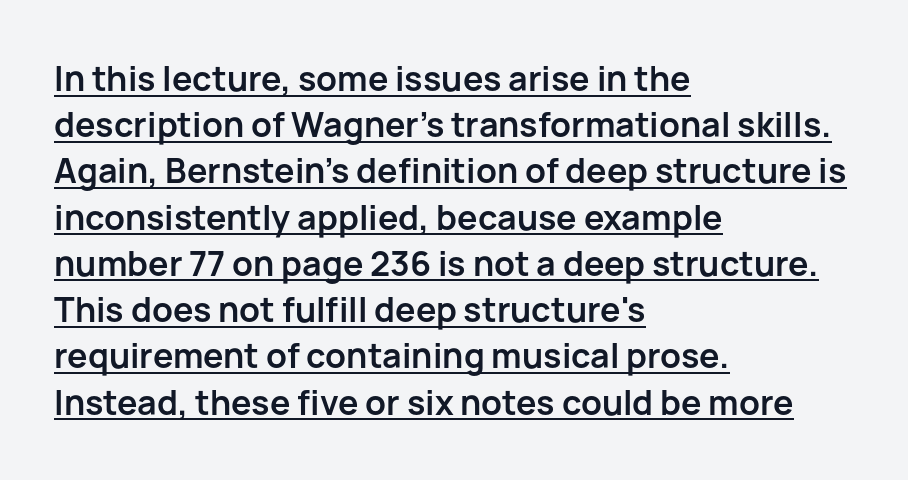
The image shows 34 px semibold sans-serif type, upright; set left-aligned, normal line spacing (1.36x), normal letter spacing, underlined; low stroke contrast and a medium x-height.
